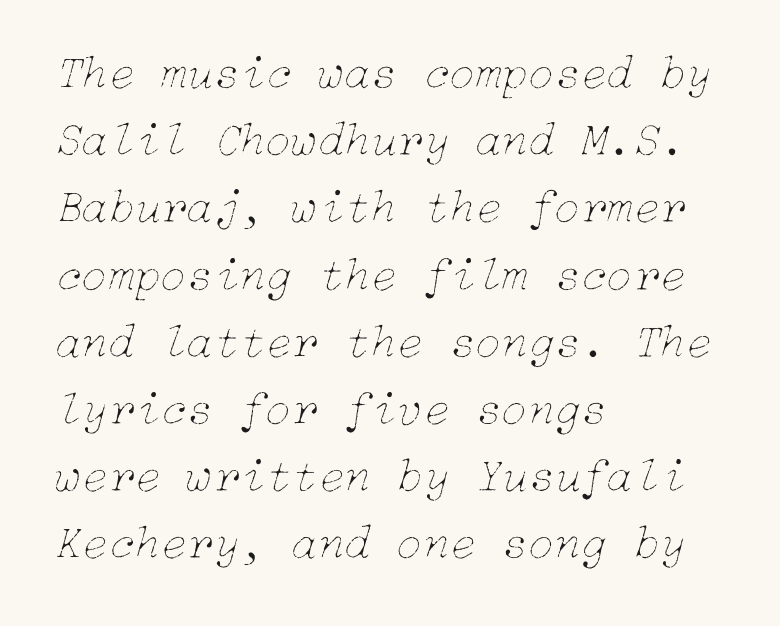
The image shows 48 px thin type, italic (leaning right); set left-aligned, normal line spacing (1.4x), normal letter spacing, not underlined; low stroke contrast and a medium x-height.
